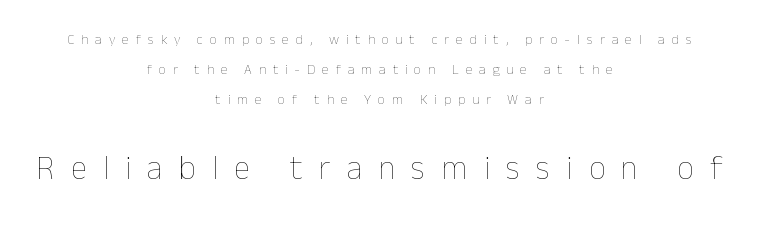
What stands out about the letter spacing? Its width — letters are far apart. Proportional: the letters do not fall into vertical columns. This is roman type, the default non-slanted kind. The baseline area is clear. Stroke mass is kept to a normal reading level or below.
